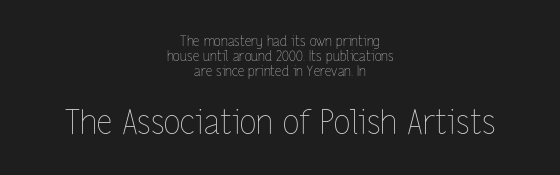
The letters advance in unequal steps, a hallmark of proportional type. It's the straight-up-and-down kind of type. No heavy texture on the line: the type isn't bold. Words appear dense and cohesive because spacing is normal. The passage is arranged like a title page — every line centered. The lines are packed closely together with very little leading.
